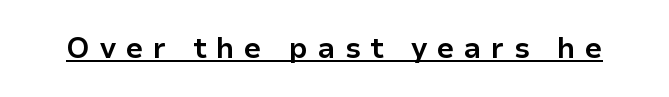
The image shows 29 px bold sans-serif type, upright; set unusually wide letter spacing (+0.33 em), underlined; low stroke contrast and a medium x-height.
